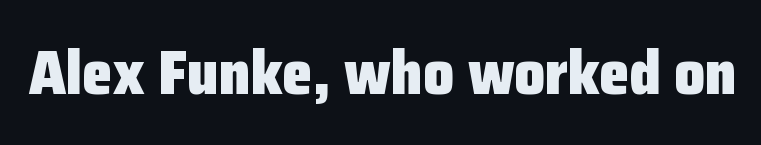
The image shows 61 px heavy sans-serif type, upright; set normal letter spacing, not underlined; low stroke contrast and a medium x-height.
